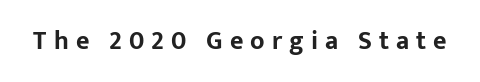
The image shows 26 px bold type, upright; set unusually wide letter spacing (+0.27 em), not underlined.
